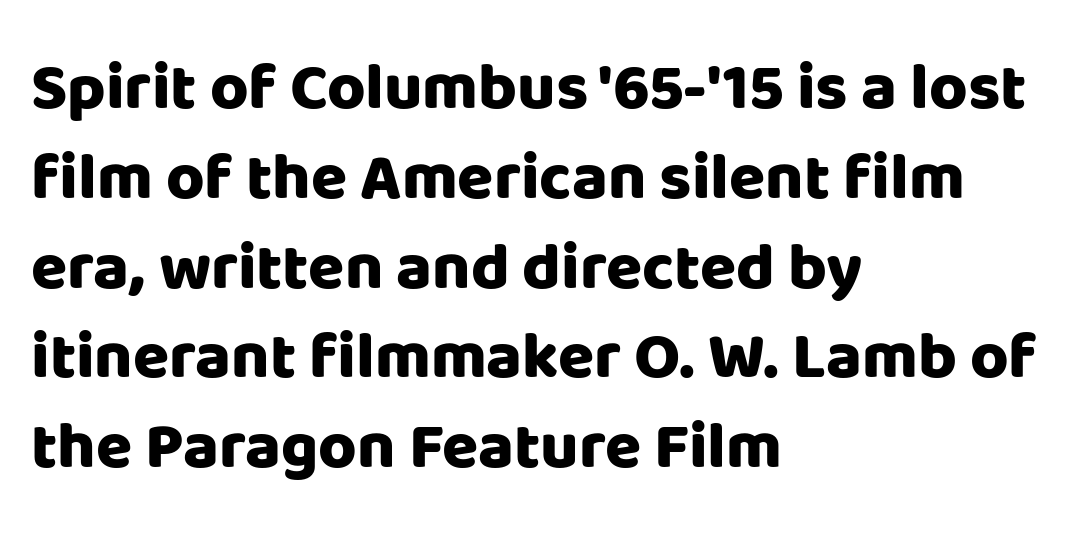
Q: Is the text bold? A: Yes.
Q: Is the text italic (slanted)? A: No, it is upright.
Q: Is the typeface a serif or a sans-serif typeface? A: Sans-serif.
Q: Is the text underlined? A: No.
Q: How is the paragraph aligned? A: Left-aligned.
Q: Is the spacing between letters normal or unusually wide? A: Normal.
Q: Is the spacing between lines tight, normal or loose? A: Normal.
Q: Width (condensed, normal, or wide)? A: Normal.
Q: Stroke contrast? A: Low.
Q: x-height? A: Large.
Q: Monospaced? A: No.
